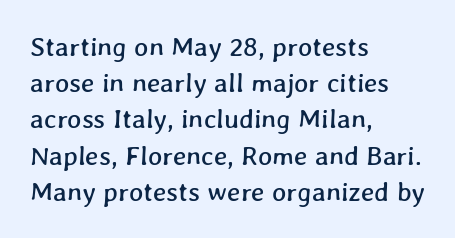
The image shows 27 px text type; set left-aligned, normal line spacing (1.34x), normal letter spacing, not underlined.
